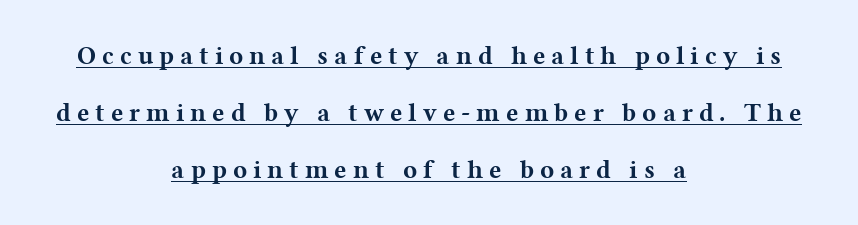
The image shows 26 px bold type, upright; set centered, loose line spacing (2.19x), unusually wide letter spacing (+0.23 em), underlined.
